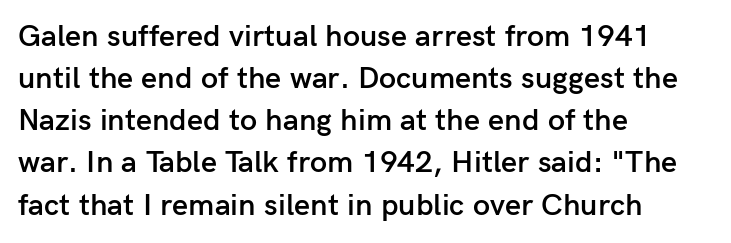
The image shows 31 px semibold sans-serif type, upright; set left-aligned, normal line spacing (1.36x), normal letter spacing, not underlined; low stroke contrast and a medium x-height.
